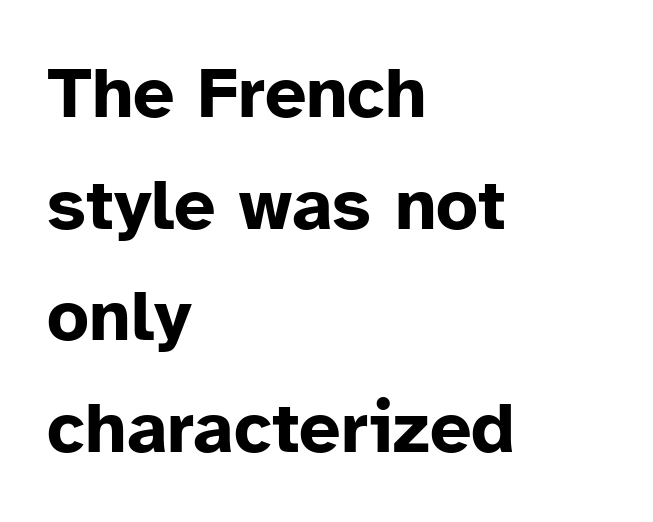
The image shows 73 px bold sans-serif type, upright; set left-aligned, normal line spacing (1.53x), normal letter spacing, not underlined; low stroke contrast and a medium x-height.
